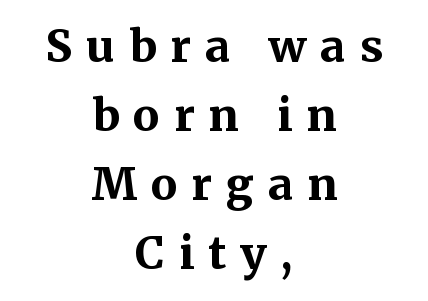
Q: Is the text bold? A: Yes.
Q: Is the text italic (slanted)? A: No, it is upright.
Q: Is the typeface a serif or a sans-serif typeface? A: Serif.
Q: Is the text underlined? A: No.
Q: How is the paragraph aligned? A: Centered.
Q: Is the spacing between letters normal or unusually wide? A: Unusually wide.
Q: Is the spacing between lines tight, normal or loose? A: Normal.
Q: Width (condensed, normal, or wide)? A: Normal.
Q: Stroke contrast? A: Medium.
Q: x-height? A: Medium.
Q: Monospaced? A: No.
